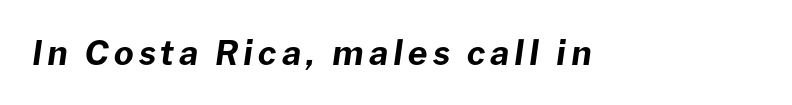
Emphasis-style slanted type is in use. Proportional: the letters do not fall into vertical columns. Only glyphs here, with clear space below each row. The font is running at its bold setting.
